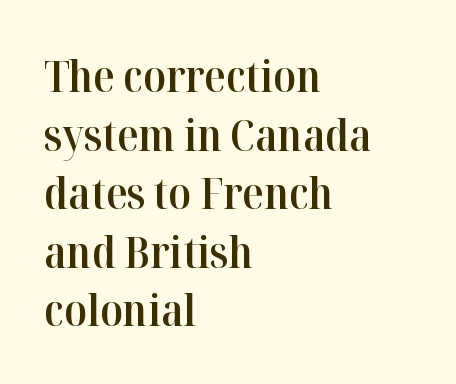
{"serif": "yes", "italic": "no", "bold": "semi", "weight": "semibold", "width": "normal", "stroke_contrast": "high", "x_height": "medium", "monospaced": "no", "underline": "no", "align": "left", "line_spacing": "normal", "line_spacing_ratio": 1.33, "letter_spacing": "normal", "letter_spacing_em": 0.0, "glyph_px": 44}
